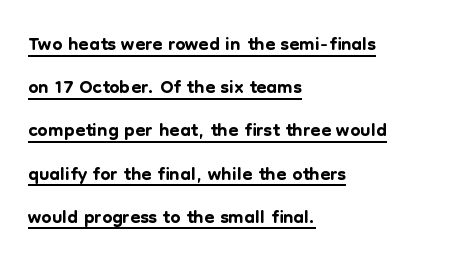
The image shows 29 px sans-serif type, upright; set left-aligned, normal line spacing (1.49x), normal letter spacing, underlined; low stroke contrast and a medium x-height.
